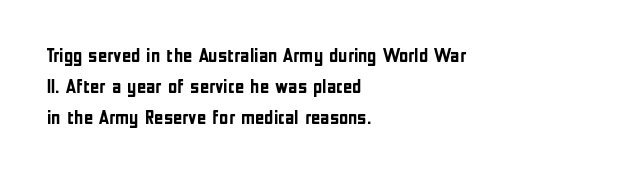
{"italic": "no", "bold": "yes", "underline": "no", "align": "left", "line_spacing": "normal", "line_spacing_ratio": 1.55, "letter_spacing": "normal", "letter_spacing_em": 0.0, "glyph_px": 20}
